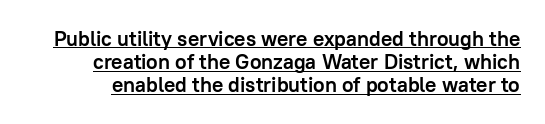
The image shows 21 px bold type, upright; set tight line spacing (1.1x), normal letter spacing, underlined.
